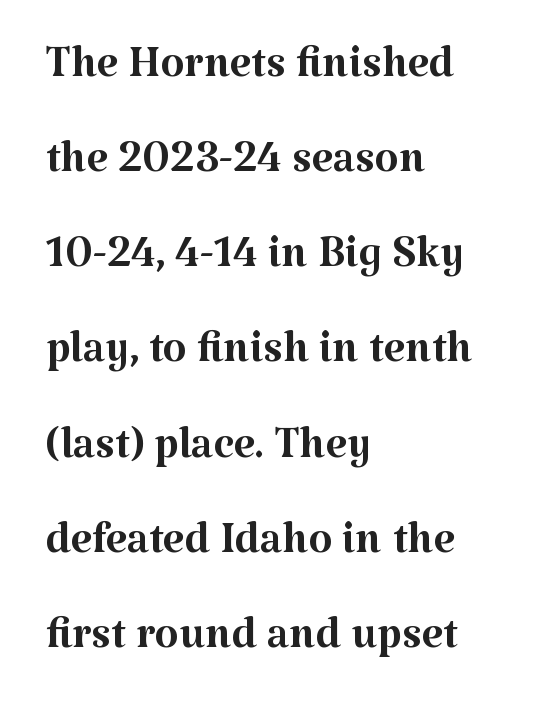
Quick note: not italic, upright. All the whitespace from short lines collects on the right. Inter-character spacing is left at the font's built-in metrics. The letterforms sit at book weight or below.
